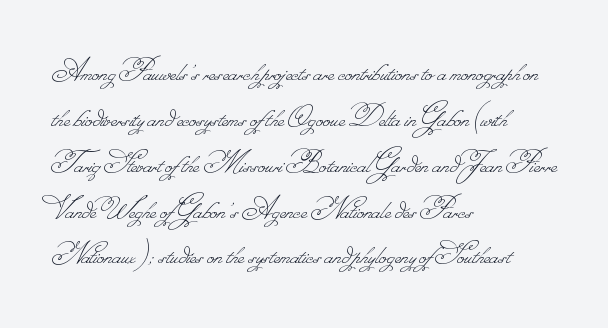
Q: Is the text bold? A: No.
Q: Is the text underlined? A: No.
Q: How is the paragraph aligned? A: Left-aligned.
Q: Is the spacing between letters normal or unusually wide? A: Normal.
Q: Is the spacing between lines tight, normal or loose? A: Normal.
Q: Width (condensed, normal, or wide)? A: Normal.
Q: Stroke contrast? A: Low.
Q: Monospaced? A: No.
